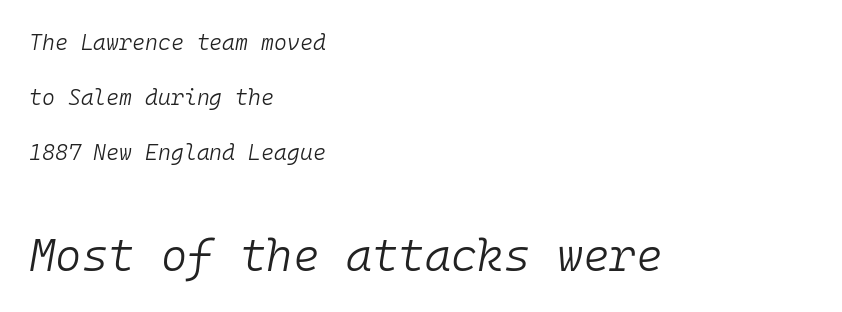
Q: Is the text bold? A: No.
Q: Is the text italic (slanted)? A: Yes, it leans right by about 10 degrees.
Q: Is the text underlined? A: No.
Q: How is the paragraph aligned? A: Left-aligned.
Q: Is the spacing between letters normal or unusually wide? A: Normal.
Q: Is the spacing between lines tight, normal or loose? A: Loose.
Q: Which block of text is set in a larger size, the first (top) or the second (bottom)? A: The second (bottom) one.
Q: Width (condensed, normal, or wide)? A: Normal.
Q: Stroke contrast? A: Low.
Q: x-height? A: Medium.
Q: Monospaced? A: Yes.
